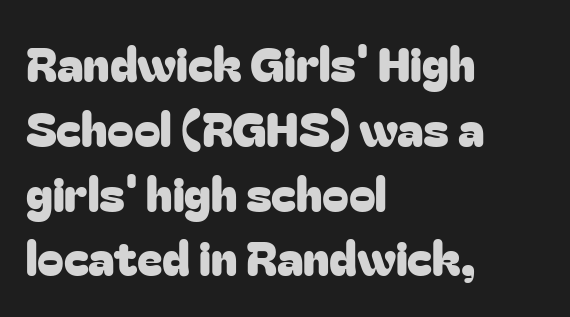
The image shows 48 px sans-serif type, upright; set left-aligned, normal line spacing (1.35x), normal letter spacing, not underlined; low stroke contrast and a medium x-height.
